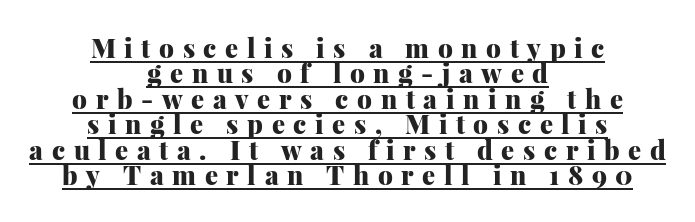
The image shows 26 px bold type, upright; set centered, tight line spacing (0.98x), unusually wide letter spacing (+0.33 em), underlined.
